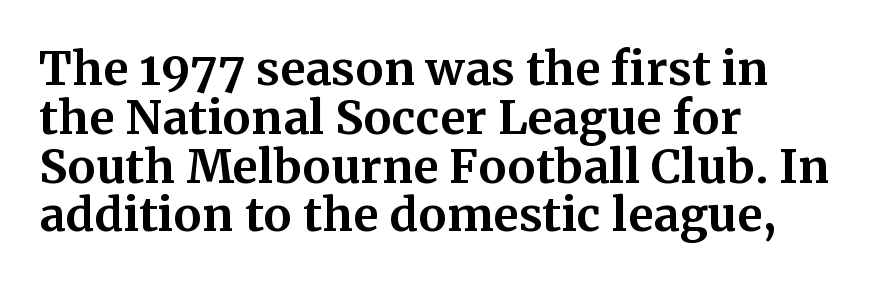
The image shows 46 px bold serif type, upright; set left-aligned, tight line spacing (1.06x), normal letter spacing, not underlined; medium stroke contrast and a medium x-height.
